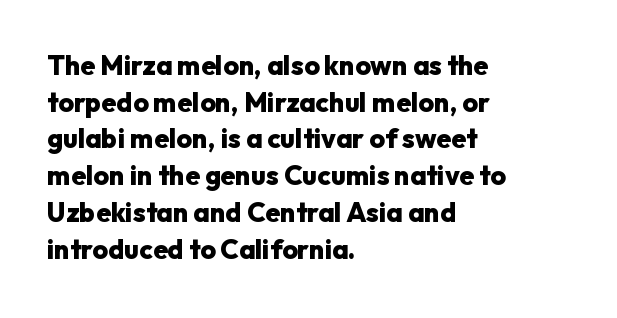
Casual observation: everything's shoved over to the left. Look at the tracking — it's just the regular setting, nothing added. The rendering uses a moderate line-height, typical for paragraphs. Decoration check: the copy has no underline. The face used here has the dense, thick strokes of a bold. The typography opts for an upright posture over an oblique one.
